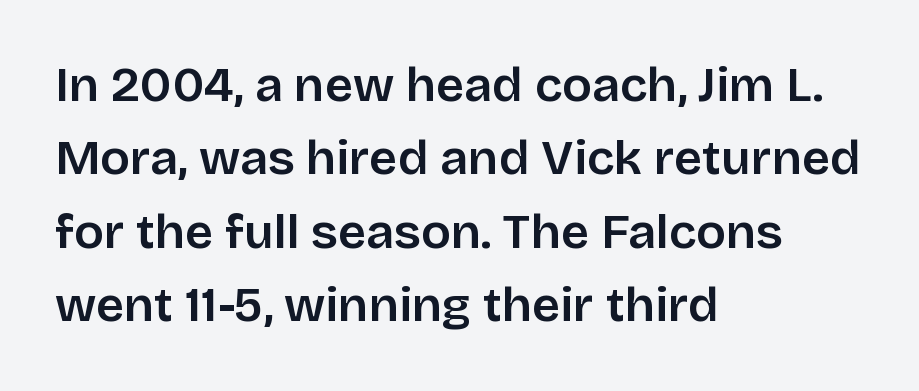
Every stem runs plumb, perpendicular to the baseline. A bit beefed up — I'd call it semibold rather than bold. These lines are rendered in a variable-pitch font. What stands out about the letter spacing? Nothing — it is the standard amount.
